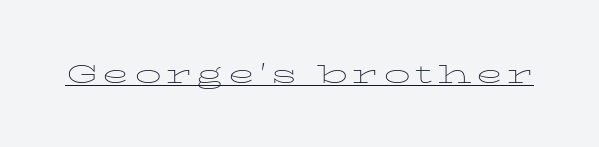
The image shows 27 px text type, upright; set underlined.
